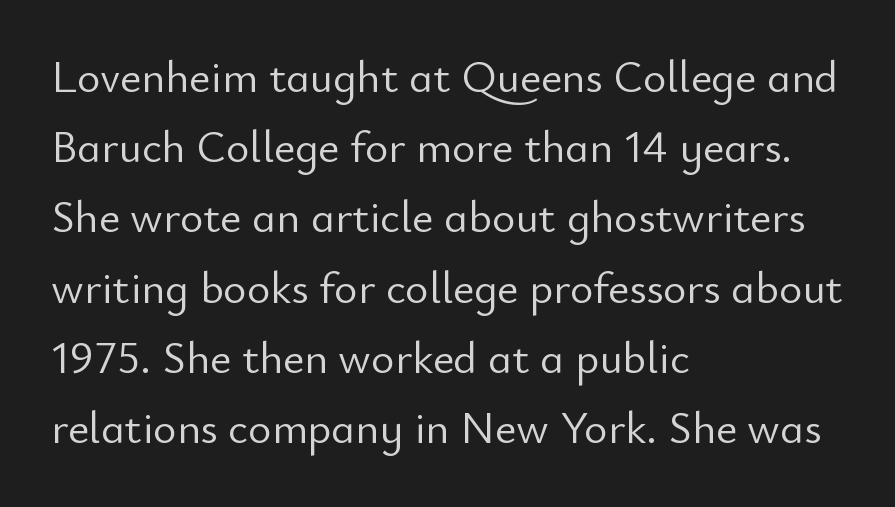
{"serif": "no", "italic": "no", "bold": "no", "weight": "light", "width": "normal", "stroke_contrast": "low", "x_height": "small", "monospaced": "no", "underline": "no", "align": "left", "line_spacing": "normal", "line_spacing_ratio": 1.56, "letter_spacing": "normal", "letter_spacing_em": 0.0, "glyph_px": 45}
